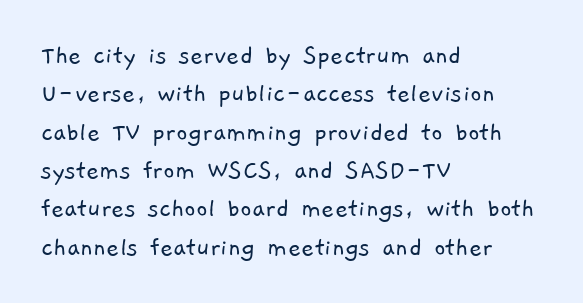
{"serif": "no", "bold": "no", "weight": "light", "width": "normal", "stroke_contrast": "low", "x_height": "medium", "monospaced": "no", "underline": "no", "align": "left", "line_spacing": "normal", "line_spacing_ratio": 1.37, "letter_spacing": "normal", "letter_spacing_em": 0.0, "glyph_px": 28}
